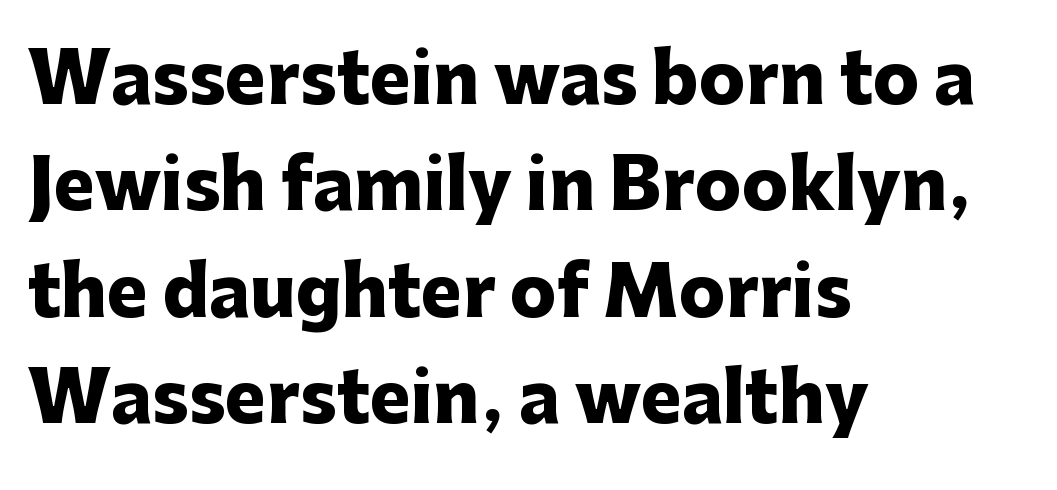
Q: Is the text bold? A: Yes.
Q: Is the text italic (slanted)? A: No, it is upright.
Q: Is the typeface a serif or a sans-serif typeface? A: Sans-serif.
Q: Is the text underlined? A: No.
Q: How is the paragraph aligned? A: Left-aligned.
Q: Is the spacing between letters normal or unusually wide? A: Normal.
Q: Is the spacing between lines tight, normal or loose? A: Normal.
Q: Width (condensed, normal, or wide)? A: Normal.
Q: Stroke contrast? A: Low.
Q: x-height? A: Medium.
Q: Monospaced? A: No.
